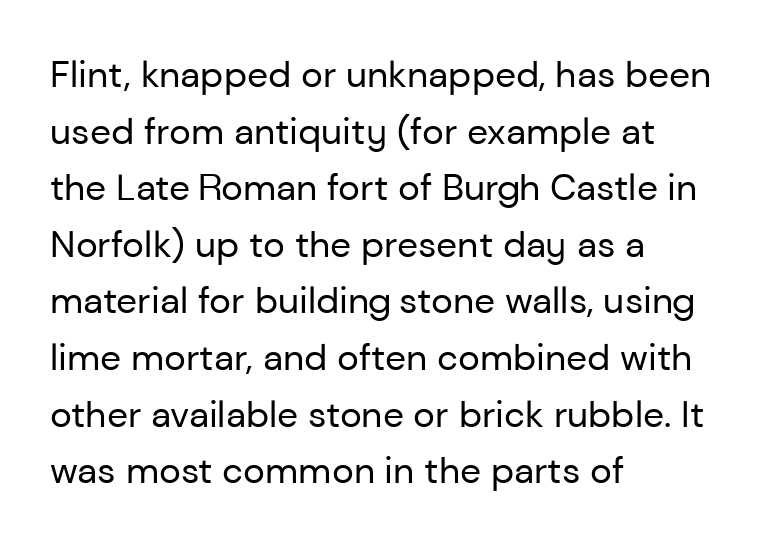
No word sits above an underline. Italic? Not at all — the glyphs are vertical. Note the varied advance widths — an 'i' is clearly narrower than an 'm'. The passage shown is typeset with a sans-serif family. Between one letter and the next there's only the usual sliver of space.
